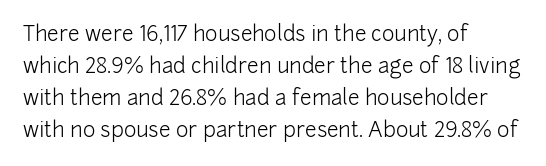
Vertical strokes here are truly vertical. The paragraph has a hard left edge and a soft right edge. The rendering uses a moderate line-height, typical for paragraphs. The cut favours lightness, reaching ordinary text weight at its darkest.
